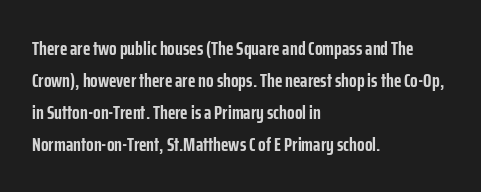
The image shows 20 px bold type, upright; set left-aligned, normal line spacing (1.6x), normal letter spacing, not underlined.
